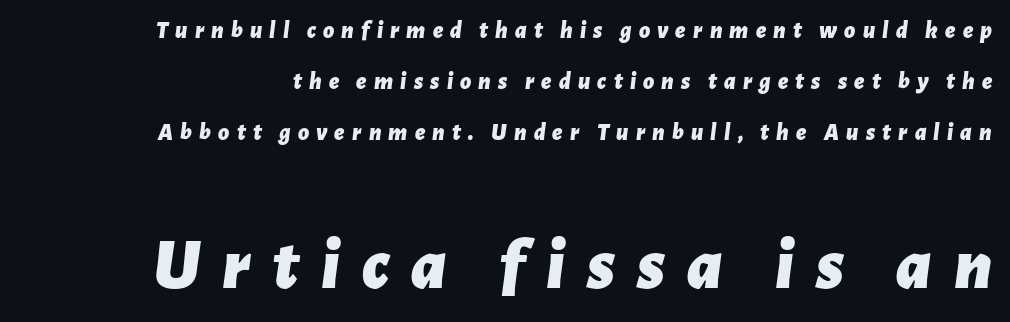
Q: Is the text bold? A: Yes.
Q: Is the text italic (slanted)? A: Yes, it leans right by about 7 degrees.
Q: Is the text underlined? A: No.
Q: Is the spacing between letters normal or unusually wide? A: Unusually wide.
Q: Is the spacing between lines tight, normal or loose? A: Loose.
Q: Which block of text is set in a larger size, the first (top) or the second (bottom)? A: The second (bottom) one.
Q: Width (condensed, normal, or wide)? A: Normal.
Q: Stroke contrast? A: Low.
Q: x-height? A: Medium.
Q: Monospaced? A: No.
